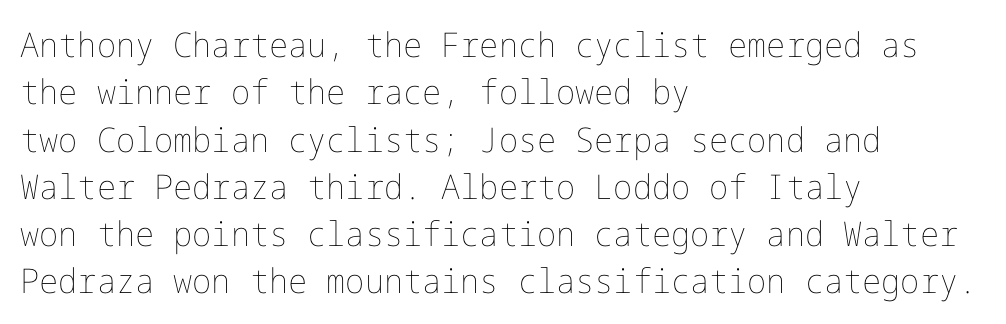
The image shows 34 px thin type, upright; set left-aligned, normal line spacing (1.39x), normal letter spacing, not underlined; low stroke contrast and a medium x-height.
